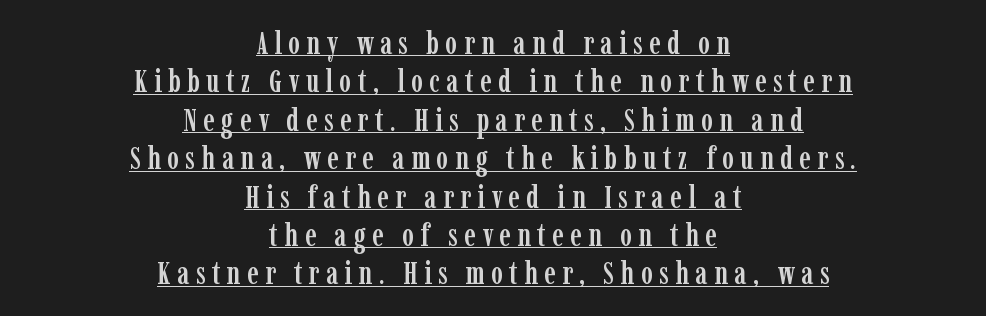
Each line of the rendering has a horizontal stroke beneath the glyphs. This sample has the flowing, uneven cadence of proportional lettering. Designer's note — italics off, roman on. Does the copy run flush right? No — it is centered line by line.
